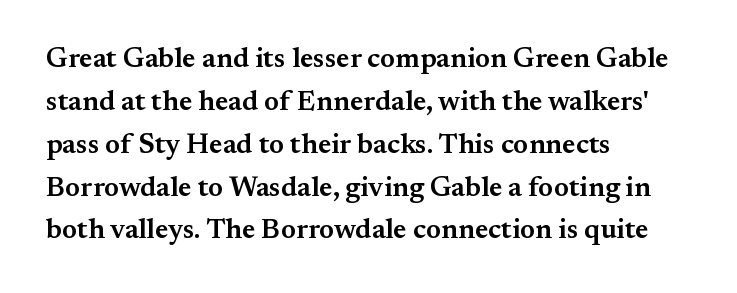
Q: Is the text bold? A: Semi-bold.
Q: Is the text italic (slanted)? A: No, it is upright.
Q: Is the typeface a serif or a sans-serif typeface? A: Serif.
Q: Is the text underlined? A: No.
Q: How is the paragraph aligned? A: Left-aligned.
Q: Is the spacing between letters normal or unusually wide? A: Normal.
Q: Is the spacing between lines tight, normal or loose? A: Normal.
Q: Width (condensed, normal, or wide)? A: Normal.
Q: Stroke contrast? A: Medium.
Q: x-height? A: Small.
Q: Monospaced? A: No.
